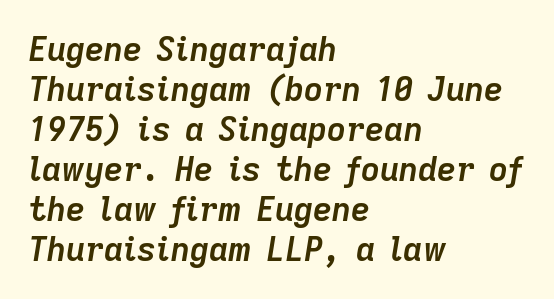
The image shows 33 px semibold type, italic (leaning right); set left-aligned, line spacing 1.21x, normal letter spacing, not underlined; low stroke contrast and a medium x-height.
